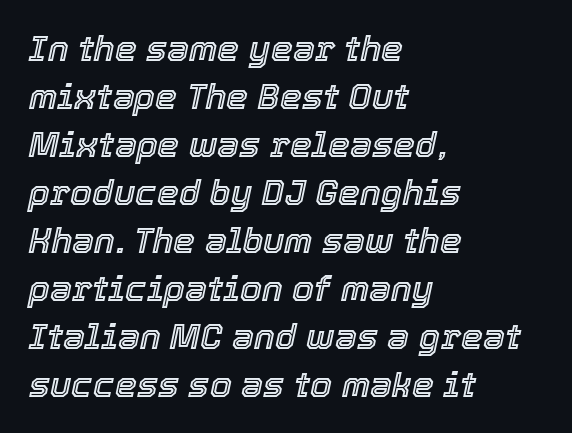
The gap between lines stays unmarked. Note the varied advance widths — an 'i' is clearly narrower than an 'm'. This sample uses an oblique cut, with every glyph tilted off the vertical. Leftover space on each line is placed entirely after the last word. The gaps between neighbouring characters are ordinary and unremarkable.
